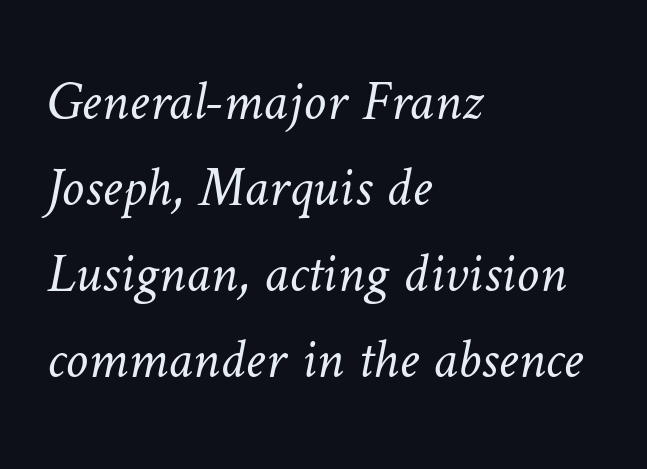
{"bold": "no", "weight": "light", "width": "normal", "stroke_contrast": "low", "x_height": "medium", "monospaced": "no", "underline": "no", "align": "left", "line_spacing": "normal", "line_spacing_ratio": 1.51, "letter_spacing": "normal", "letter_spacing_em": 0.0, "glyph_px": 57}
